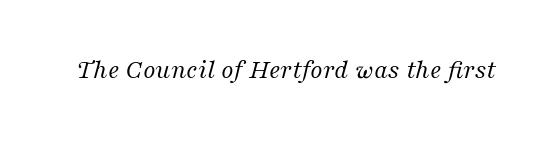
Characters are canted at an angle relative to the baseline's perpendicular. The specimen omits any rule beneath the text block's lines. The face looks like a standard text weight, possibly lighter. How are the letters spaced? Ordinarily, with no added tracking.
